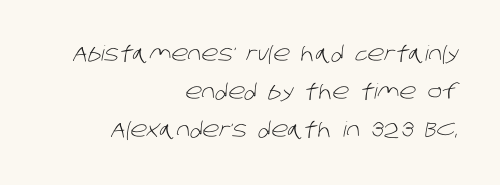
{"bold": "no", "underline": "no", "align": "right", "line_spacing_ratio": 1.82, "letter_spacing": "normal", "letter_spacing_em": 0.0, "glyph_px": 21}
